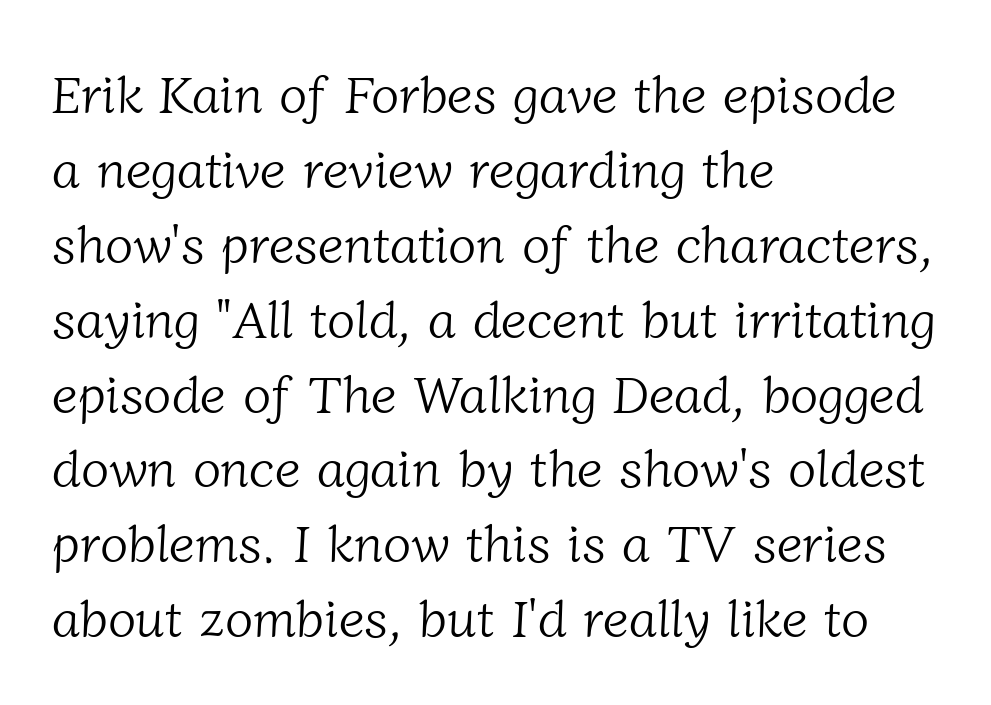
Q: Is the text bold? A: No.
Q: Is the typeface a serif or a sans-serif typeface? A: Serif.
Q: Is the text underlined? A: No.
Q: How is the paragraph aligned? A: Left-aligned.
Q: Is the spacing between letters normal or unusually wide? A: Normal.
Q: Is the spacing between lines tight, normal or loose? A: Normal.
Q: Width (condensed, normal, or wide)? A: Normal.
Q: Stroke contrast? A: Low.
Q: x-height? A: Medium.
Q: Monospaced? A: No.
